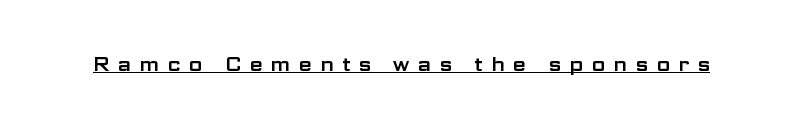
The image shows 20 px text type, upright; set unusually wide letter spacing (+0.4 em), underlined.
